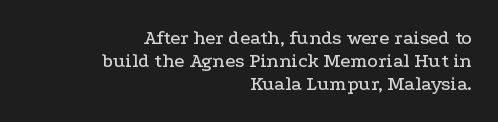
{"italic": "no", "underline": "no", "align": "right", "line_spacing_ratio": 1.16, "letter_spacing": "normal", "letter_spacing_em": 0.0, "glyph_px": 20}
